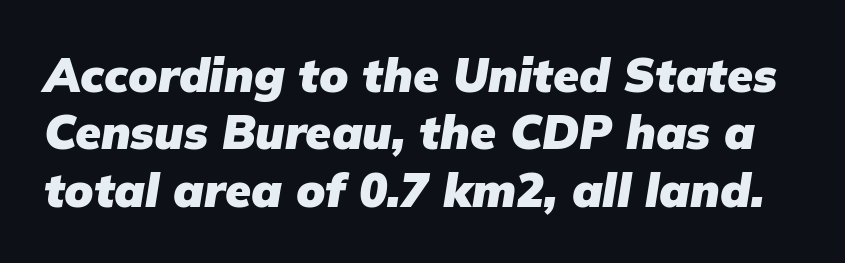
The letters sit at their default tracking, neither squeezed nor spread. Weight check: bold — yes, fully. The font's italic variant was chosen for this text. Here the designer chose a conventional face with non-uniform glyph widths. No word sits above an underline.
